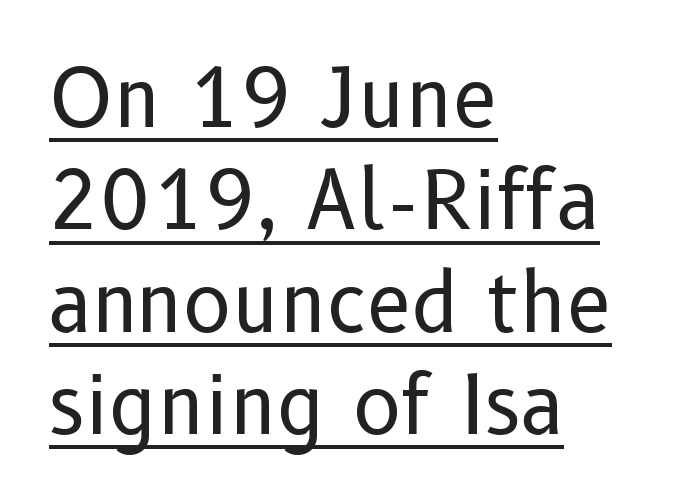
The image shows 80 px regular-weight sans-serif type, upright; set left-aligned, normal line spacing (1.28x), normal letter spacing, underlined; low stroke contrast and a medium x-height.
